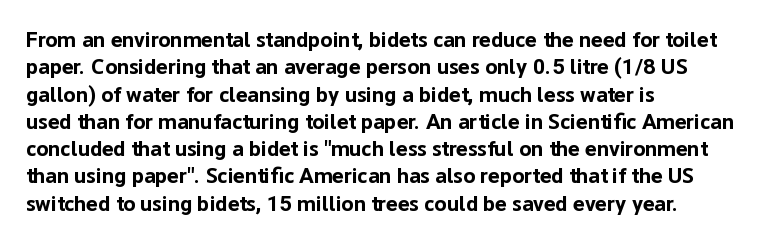
Chunky letters — that's bold for sure. Caption: standard tracking, unaltered. Descenders are the only things crossing below the line. Typeset ragged right — the left edge is the straight one. The letters stand upright; this is a roman face.
